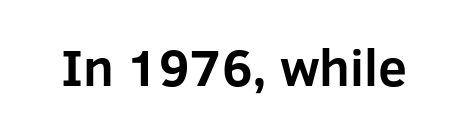
{"serif": "no", "italic": "no", "bold": "yes", "weight": "bold", "width": "normal", "stroke_contrast": "low", "x_height": "medium", "monospaced": "no", "underline": "no", "letter_spacing": "normal", "letter_spacing_em": 0.0, "glyph_px": 52}
